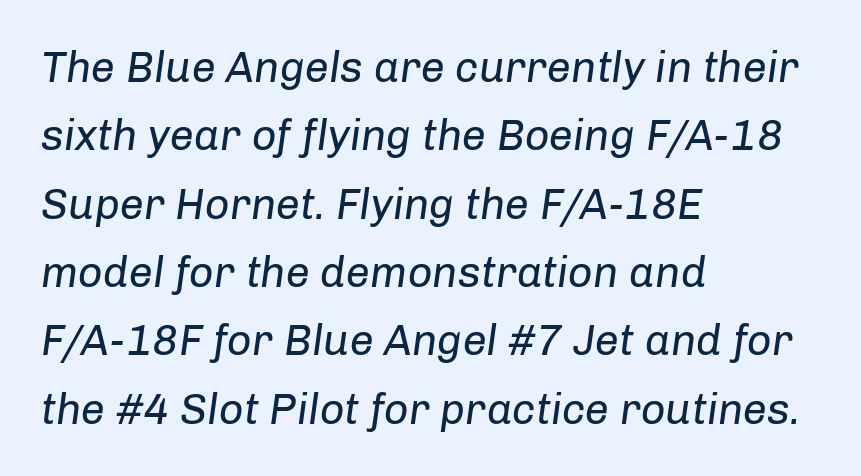
The image shows 43 px regular-weight type, italic (leaning right); set left-aligned, normal line spacing (1.59x), normal letter spacing, not underlined; low stroke contrast and a medium x-height.
